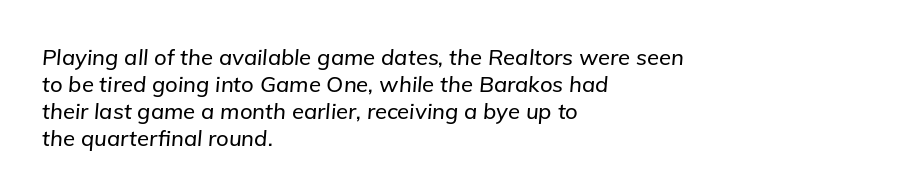
Tall strokes in this sample are angled rather than plumb. The text block is weighted toward the left margin, trailing off unevenly rightward. Decoration check: the copy has no underline. The letterforms sit shoulder to shoulder at normal distance.
